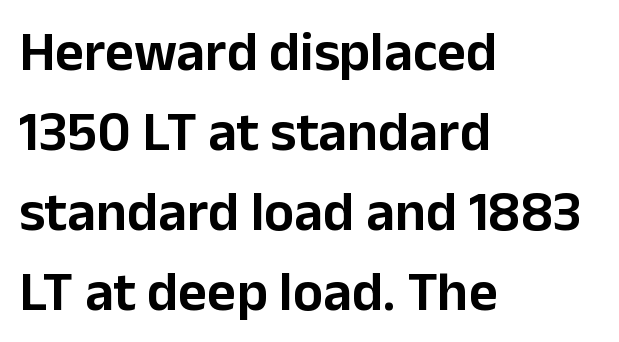
Type without underlining. Short note: letters normally spaced. The block of text has a typical density, with ordinary space between rows. This sample has the flowing, uneven cadence of proportional lettering.
